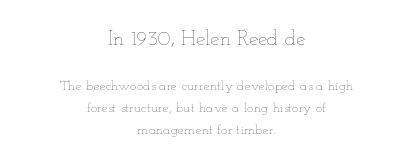
The passage shown has conventional tracking throughout. Summary of vertical rhythm: regular, with standard interline spacing. Casual observation: everything's sitting right in the middle. Large over small — that's the arrangement of the two blocks here.
